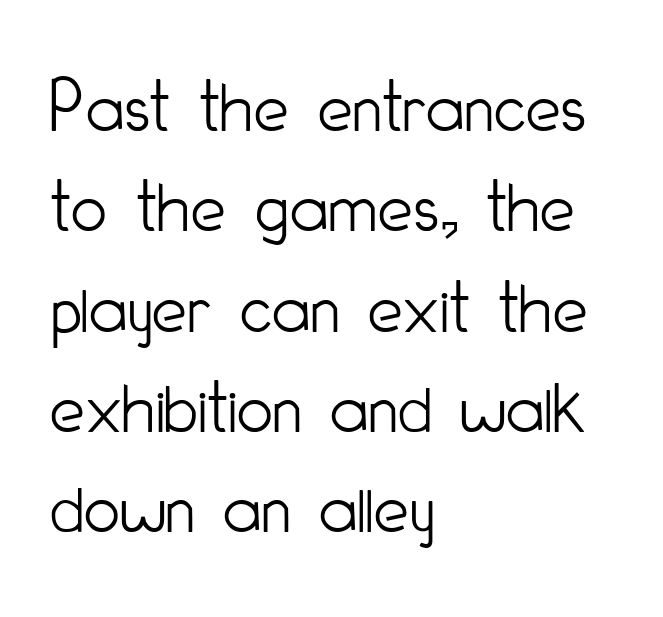
This sample keeps an unexceptional amount of space between lines. Letters have the restrained weight of plain body copy at most. The paragraph shown leans on its left margin. The lettering holds an erect, upright posture throughout.
